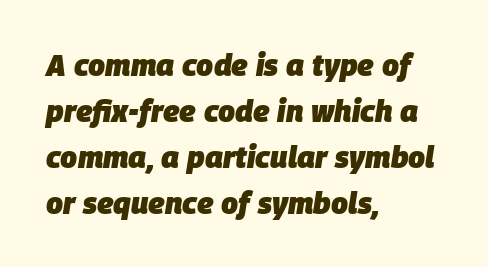
{"italic": "yes", "lean": "right", "slant_degrees": 9, "bold": "yes", "weight": "heavy", "width": "normal", "stroke_contrast": "low", "x_height": "large", "monospaced": "no", "underline": "no", "align": "left", "line_spacing": "normal", "line_spacing_ratio": 1.53, "letter_spacing": "normal", "letter_spacing_em": 0.0, "glyph_px": 30}
